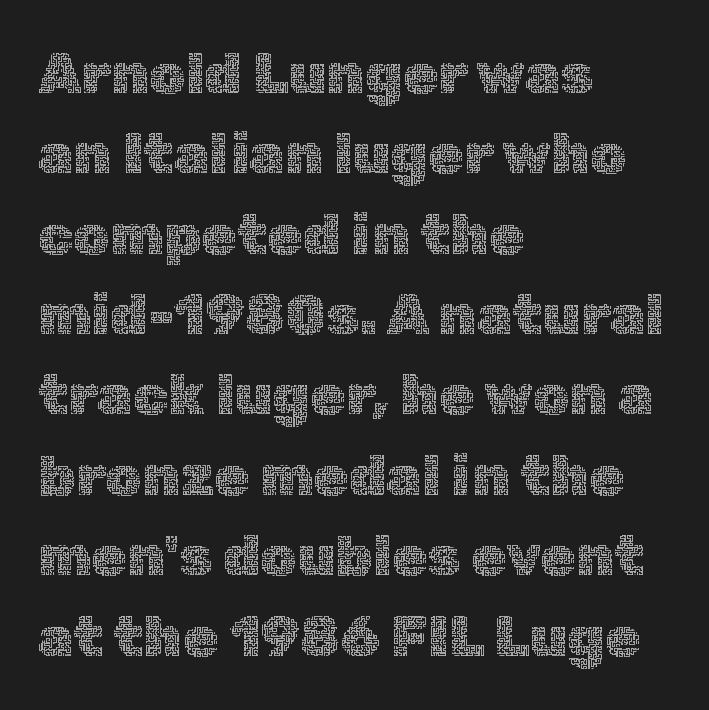
The image shows 57 px thin type, upright; set left-aligned, normal line spacing (1.41x), normal letter spacing, not underlined; a medium x-height.
